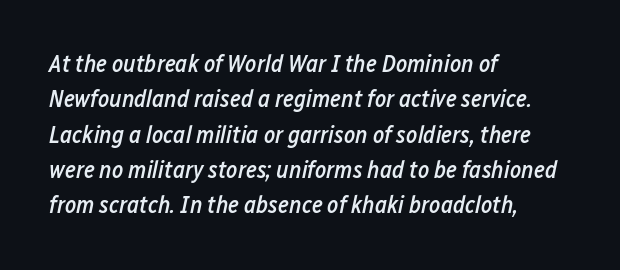
Q: Is the text bold? A: Semi-bold.
Q: Is the text italic (slanted)? A: Yes, it leans right by about 12 degrees.
Q: Is the text underlined? A: No.
Q: How is the paragraph aligned? A: Left-aligned.
Q: Is the spacing between letters normal or unusually wide? A: Normal.
Q: Is the spacing between lines tight, normal or loose? A: Normal.
